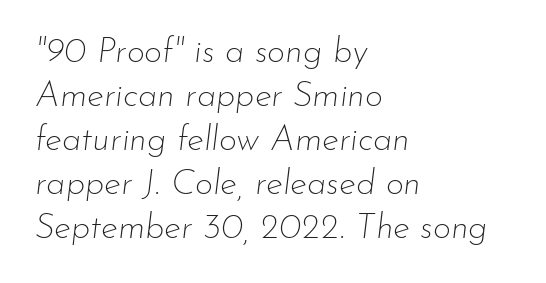
The image shows 35 px thin type, italic (leaning right); set left-aligned, normal line spacing (1.26x), normal letter spacing, not underlined; low stroke contrast and a small x-height.
